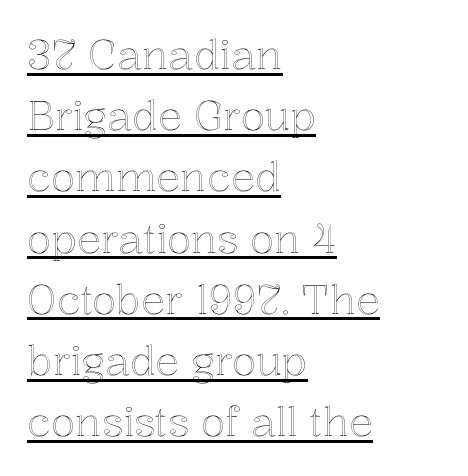
The letters advance in unequal steps, a hallmark of proportional type. The words here are underlined. The face used here is rendered with its standard letterfit. This is the regular roman posture of the typeface. In CSS terms this would be text-align: left. Summary of vertical rhythm: regular, with standard interline spacing.
